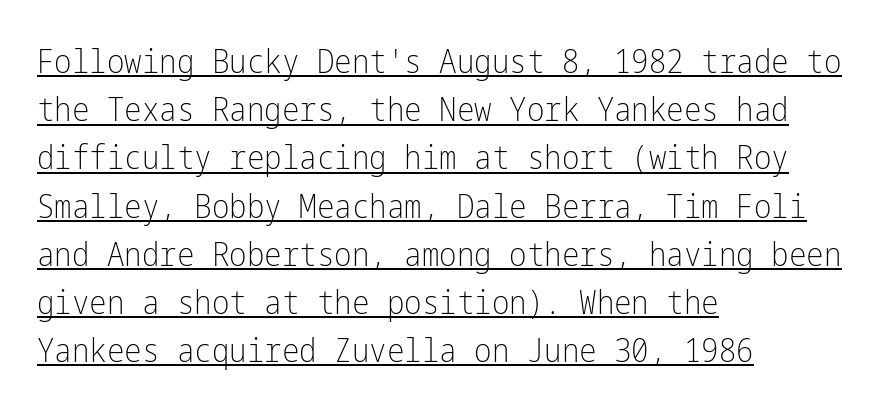
Q: Is the text bold? A: No.
Q: Is the text italic (slanted)? A: No, it is upright.
Q: Is the typeface a serif or a sans-serif typeface? A: Sans-serif.
Q: Is the text underlined? A: Yes.
Q: How is the paragraph aligned? A: Left-aligned.
Q: Is the spacing between letters normal or unusually wide? A: Normal.
Q: Is the spacing between lines tight, normal or loose? A: Normal.
Q: Width (condensed, normal, or wide)? A: Condensed.
Q: Stroke contrast? A: Low.
Q: x-height? A: Medium.
